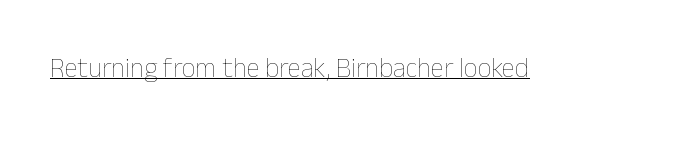
Q: Is the text bold? A: No.
Q: Is the text italic (slanted)? A: No, it is upright.
Q: Is the text underlined? A: Yes.
Q: Is the spacing between letters normal or unusually wide? A: Normal.
